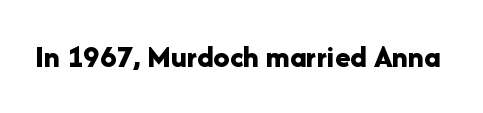
Do the characters align in a grid? No, the font is proportional. The strokes are fattened all the way to bold. The specimen omits any rule beneath the text block's lines. Words appear dense and cohesive because spacing is normal.
